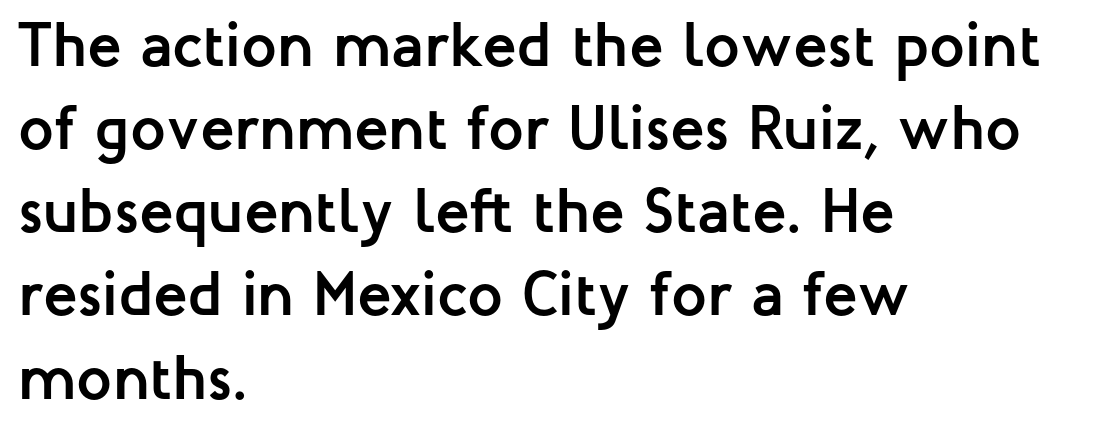
Q: Is the text bold? A: Yes.
Q: Is the text italic (slanted)? A: No, it is upright.
Q: Is the typeface a serif or a sans-serif typeface? A: Sans-serif.
Q: Is the text underlined? A: No.
Q: How is the paragraph aligned? A: Left-aligned.
Q: Is the spacing between letters normal or unusually wide? A: Normal.
Q: Is the spacing between lines tight, normal or loose? A: Normal.
Q: Width (condensed, normal, or wide)? A: Normal.
Q: Stroke contrast? A: Low.
Q: x-height? A: Medium.
Q: Monospaced? A: No.
